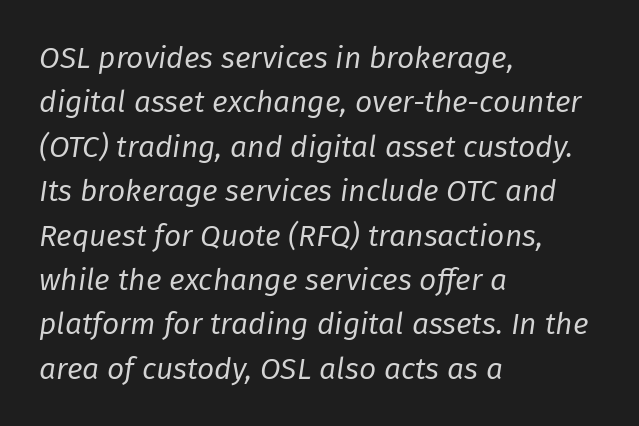
Q: Is the text bold? A: No.
Q: Is the text italic (slanted)? A: Yes, it leans right by about 8 degrees.
Q: Is the text underlined? A: No.
Q: How is the paragraph aligned? A: Left-aligned.
Q: Is the spacing between letters normal or unusually wide? A: Normal.
Q: Is the spacing between lines tight, normal or loose? A: Normal.
Q: Width (condensed, normal, or wide)? A: Normal.
Q: Stroke contrast? A: Low.
Q: x-height? A: Medium.
Q: Monospaced? A: No.
